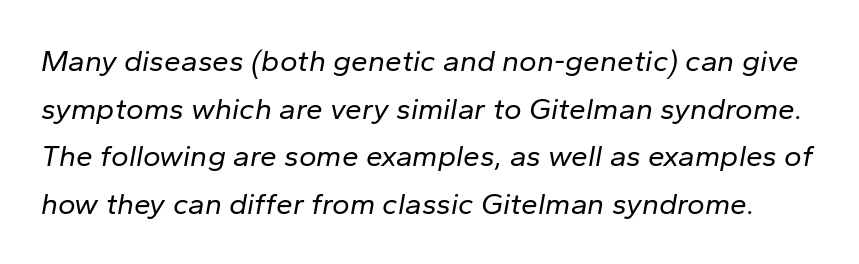
The image shows 30 px regular-weight type, italic (leaning right); set normal line spacing (1.59x), normal letter spacing, not underlined; low stroke contrast and a medium x-height.
